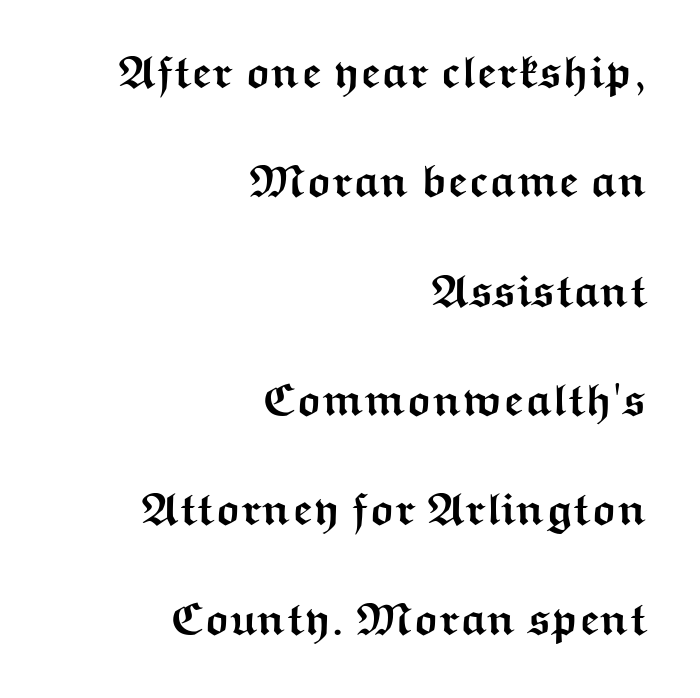
The image shows 45 px semibold, wide sans-serif type, upright; set right-aligned, loose line spacing (2.43x), normal letter spacing, not underlined; medium stroke contrast and a medium x-height.
